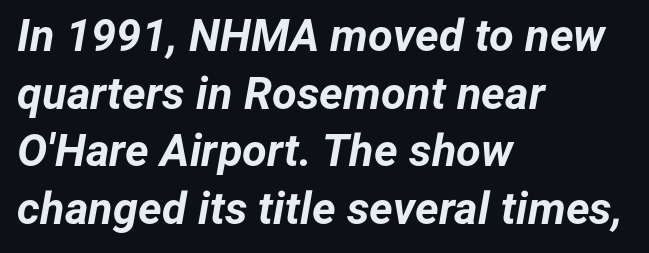
The image shows 45 px bold type, italic (leaning right); set left-aligned, normal line spacing (1.28x), normal letter spacing, not underlined; low stroke contrast and a medium x-height.
